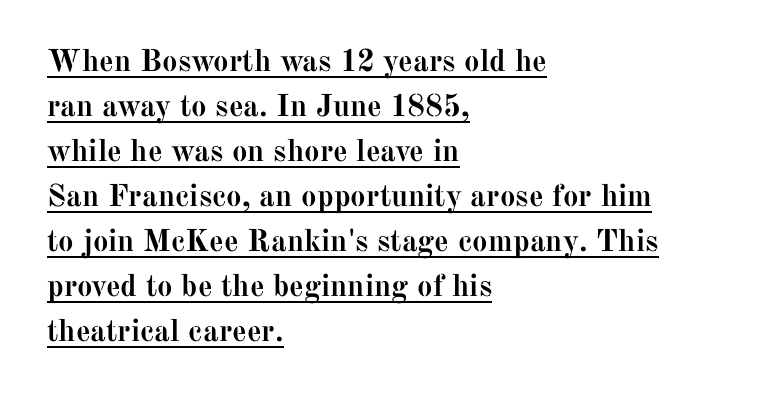
{"serif": "yes", "italic": "no", "bold": "yes", "weight": "semibold", "width": "normal", "stroke_contrast": "medium", "x_height": "medium", "monospaced": "no", "underline": "yes", "align": "left", "line_spacing": "normal", "line_spacing_ratio": 1.45, "letter_spacing": "normal", "letter_spacing_em": 0.0, "glyph_px": 31}
